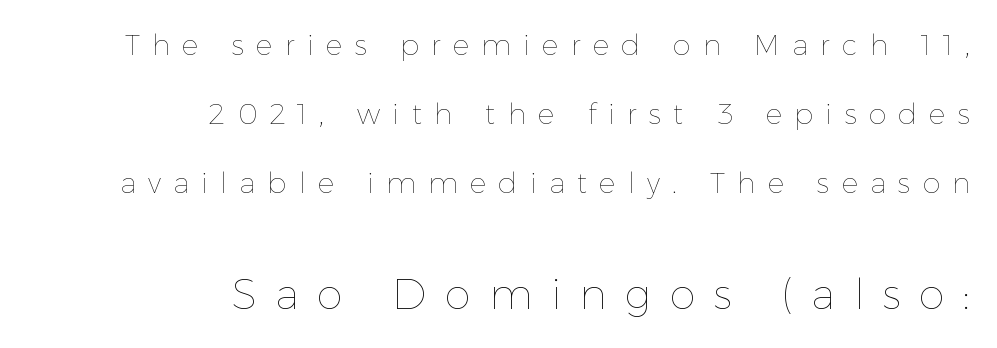
The image shows 42 px thin type, upright; set right-aligned, loose line spacing (2.47x), unusually wide letter spacing (+0.44 em), not underlined; the second (bottom) block is 1.5x larger; a medium x-height.
